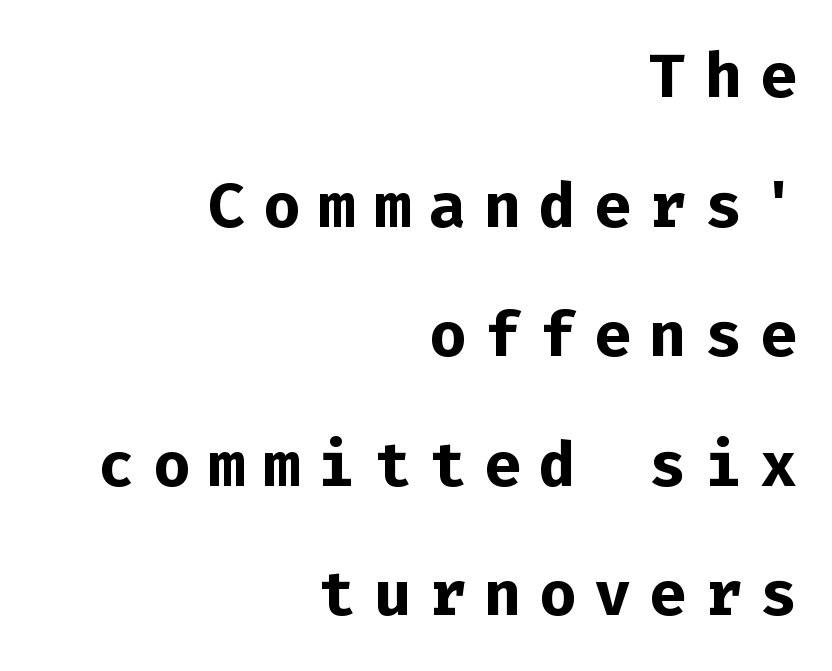
{"serif": "no", "italic": "no", "bold": "yes", "weight": "bold", "width": "normal", "stroke_contrast": "low", "x_height": "medium", "monospaced": "yes", "underline": "no", "align": "right", "line_spacing": "loose", "line_spacing_ratio": 2.09, "letter_spacing": "wide", "letter_spacing_em": 0.29, "glyph_px": 62}
